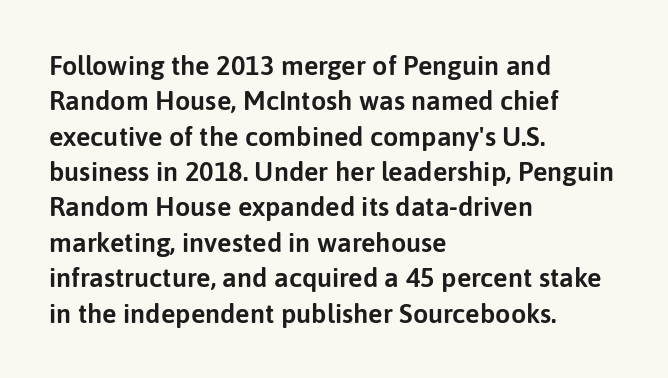
{"italic": "no", "underline": "no", "align": "left", "line_spacing": "normal", "line_spacing_ratio": 1.31, "letter_spacing": "normal", "letter_spacing_em": 0.0, "glyph_px": 27}
